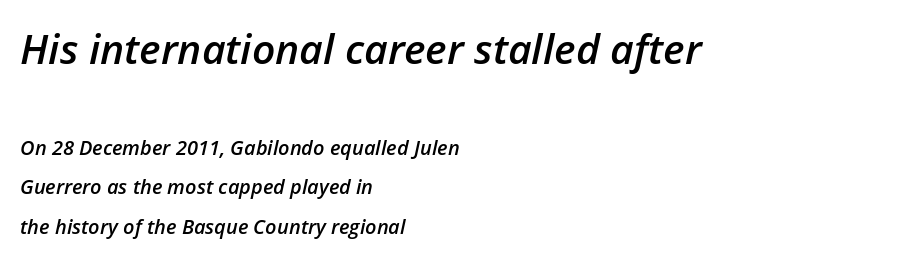
Q: Is the text bold? A: Semi-bold.
Q: Is the text italic (slanted)? A: Yes, it leans right by about 12 degrees.
Q: Is the text underlined? A: No.
Q: How is the paragraph aligned? A: Left-aligned.
Q: Is the spacing between letters normal or unusually wide? A: Normal.
Q: Is the spacing between lines tight, normal or loose? A: Loose.
Q: Which block of text is set in a larger size, the first (top) or the second (bottom)? A: The first (top) one.
Q: Width (condensed, normal, or wide)? A: Normal.
Q: Stroke contrast? A: Low.
Q: x-height? A: Medium.
Q: Monospaced? A: No.
